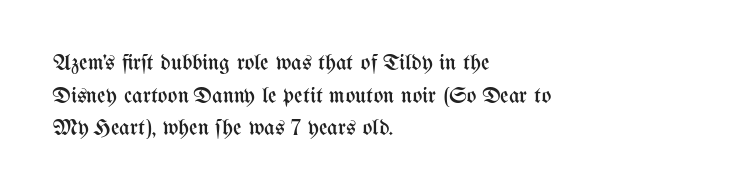
The image shows 23 px text type, upright; set left-aligned, normal line spacing (1.42x), normal letter spacing, not underlined.
